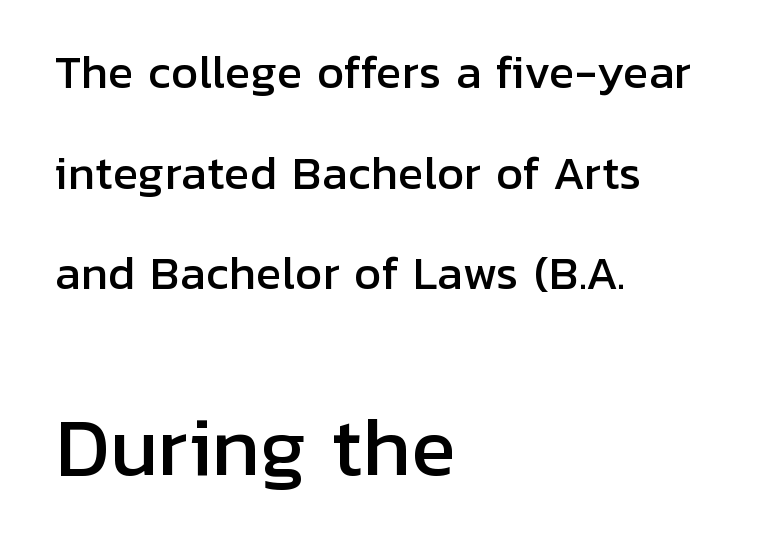
The image shows 76 px sans-serif type, upright; set left-aligned, loose line spacing (2.34x), normal letter spacing, not underlined; the second (bottom) block is 1.77x larger; low stroke contrast and a medium x-height.
